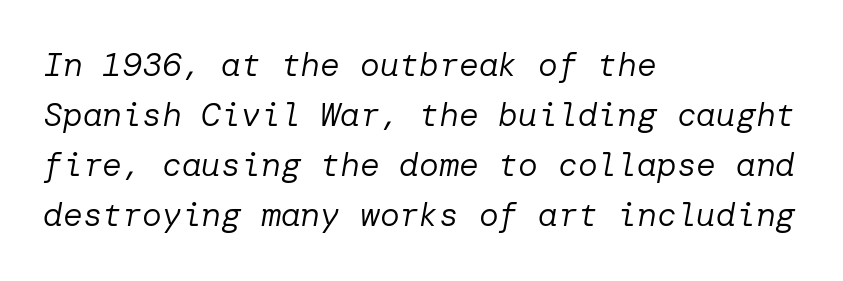
When letters slant like this, we call the style italic. This rendering uses left alignment, leaving the right contour irregular. Counters stay open thanks to moderate or lighter strokes. You could call the tracking neutral — neither tight nor loose. Summary of vertical rhythm: regular, with standard interline spacing. Just letters on the line, the space beneath them empty.
